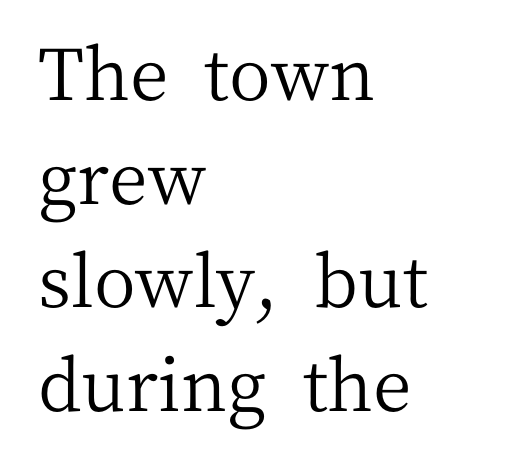
The image shows 72 px regular-weight serif type, upright; set left-aligned, normal line spacing (1.44x), normal letter spacing, not underlined; medium stroke contrast and a medium x-height.
